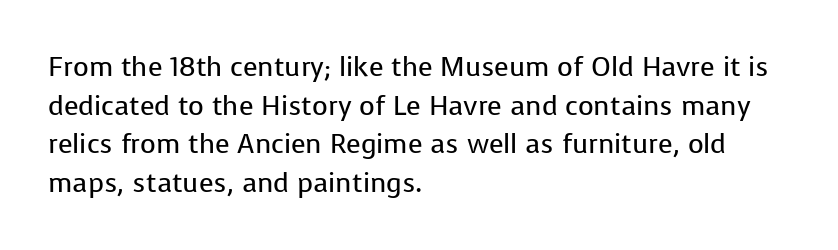
Q: Is the text bold? A: No.
Q: Is the text italic (slanted)? A: No, it is upright.
Q: Is the text underlined? A: No.
Q: How is the paragraph aligned? A: Left-aligned.
Q: Is the spacing between letters normal or unusually wide? A: Normal.
Q: Is the spacing between lines tight, normal or loose? A: Normal.
